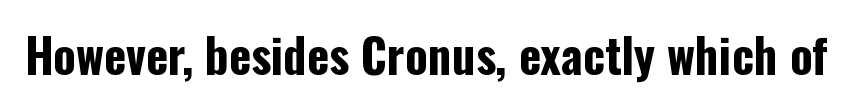
The image shows 47 px bold, condensed sans-serif type, upright; set normal letter spacing, not underlined; low stroke contrast and a medium x-height.
